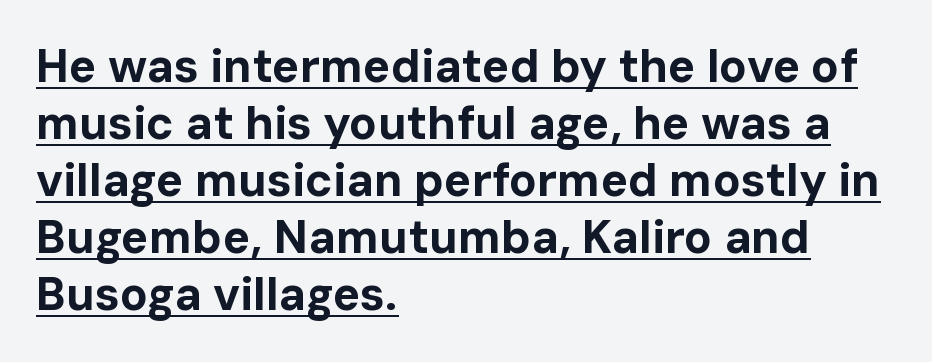
{"serif": "no", "italic": "no", "bold": "yes", "weight": "bold", "width": "normal", "stroke_contrast": "low", "x_height": "medium", "monospaced": "no", "underline": "yes", "align": "left", "line_spacing_ratio": 1.24, "letter_spacing": "normal", "letter_spacing_em": 0.0, "glyph_px": 46}
